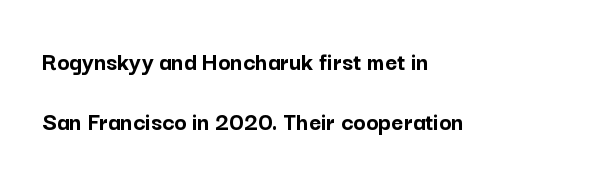
The image shows 26 px bold type, upright; set left-aligned, loose line spacing (2.31x), normal letter spacing, not underlined.
